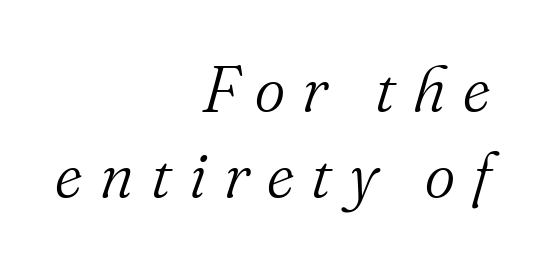
{"serif": "yes", "italic": "yes", "lean": "right", "slant_degrees": 16, "bold": "no", "weight": "light", "width": "normal", "stroke_contrast": "medium", "x_height": "small", "monospaced": "no", "underline": "no", "align": "right", "line_spacing": "normal", "line_spacing_ratio": 1.33, "letter_spacing": "wide", "letter_spacing_em": 0.27, "glyph_px": 65}
